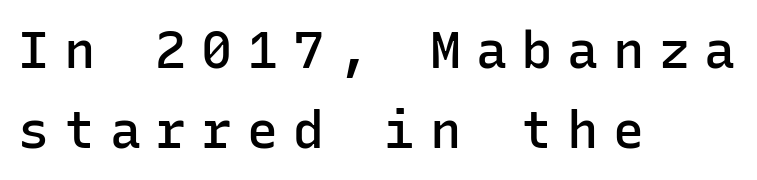
Baseline-to-baseline distance is the conventional proportion of letter height. Nope, not italic — everything's standing straight. Descenders are the only things crossing below the line. Every row of glyphs begins at an identical x-position on the left.
